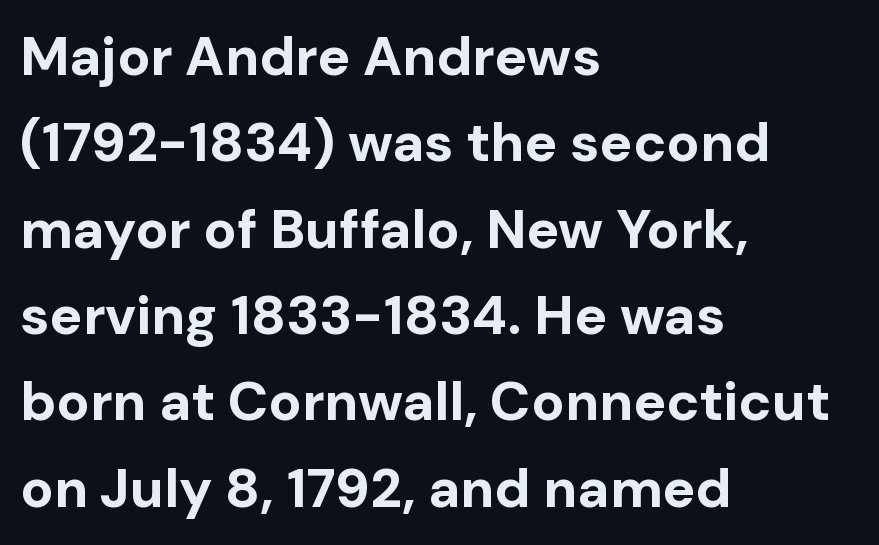
How would I describe the line gaps? Plain and ordinary. Ascenders rise straight up at ninety degrees. Letter spacing: default. On the weight axis this lands at bold, roughly 700. Reading down the block, your eye returns to a fixed left position each line.
